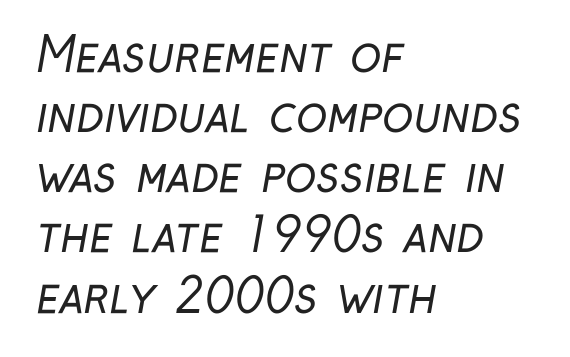
Q: Is the text bold? A: No.
Q: Is the typeface a serif or a sans-serif typeface? A: Sans-serif.
Q: Is the text underlined? A: No.
Q: How is the paragraph aligned? A: Left-aligned.
Q: Is the spacing between letters normal or unusually wide? A: Normal.
Q: Is the spacing between lines tight, normal or loose? A: Normal.
Q: Width (condensed, normal, or wide)? A: Condensed.
Q: Stroke contrast? A: Low.
Q: x-height? A: Medium.
Q: Monospaced? A: No.
